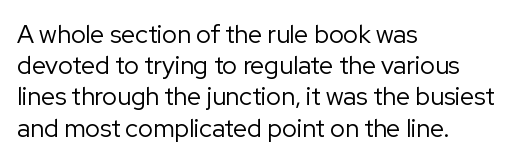
Q: Is the text bold? A: No.
Q: Is the text italic (slanted)? A: No, it is upright.
Q: Is the text underlined? A: No.
Q: How is the paragraph aligned? A: Left-aligned.
Q: Is the spacing between letters normal or unusually wide? A: Normal.
Q: Is the spacing between lines tight, normal or loose? A: Normal.
